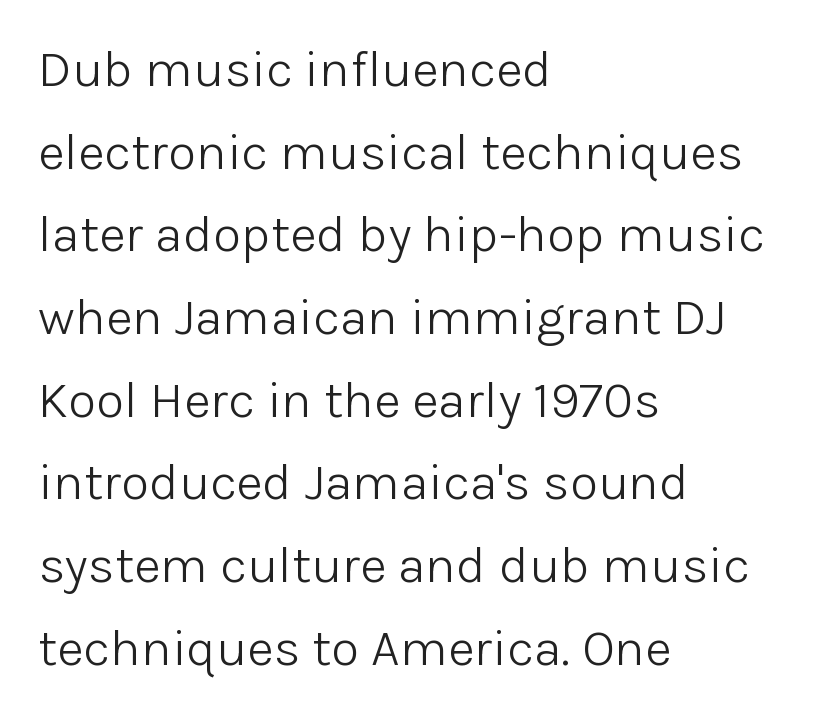
Q: Is the text bold? A: No.
Q: Is the text italic (slanted)? A: No, it is upright.
Q: Is the typeface a serif or a sans-serif typeface? A: Sans-serif.
Q: Is the text underlined? A: No.
Q: How is the paragraph aligned? A: Left-aligned.
Q: Is the spacing between letters normal or unusually wide? A: Normal.
Q: Is the spacing between lines tight, normal or loose? A: Normal.
Q: Width (condensed, normal, or wide)? A: Normal.
Q: Stroke contrast? A: Low.
Q: x-height? A: Medium.
Q: Monospaced? A: No.
